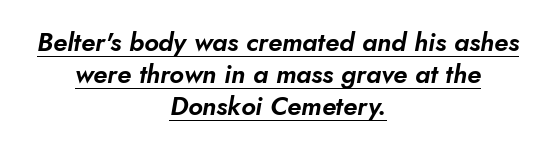
{"italic": "yes", "lean": "right", "slant_degrees": 10, "underline": "yes", "align": "center", "line_spacing_ratio": 1.24, "letter_spacing": "normal", "letter_spacing_em": 0.0, "glyph_px": 26}
